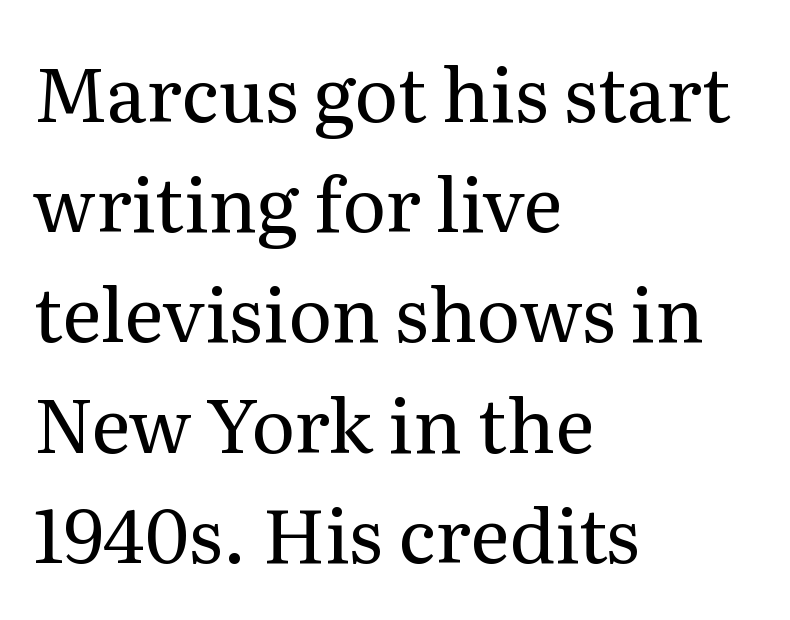
The image shows 75 px regular-weight serif type, upright; set left-aligned, normal line spacing (1.47x), normal letter spacing, not underlined; medium stroke contrast and a medium x-height.
